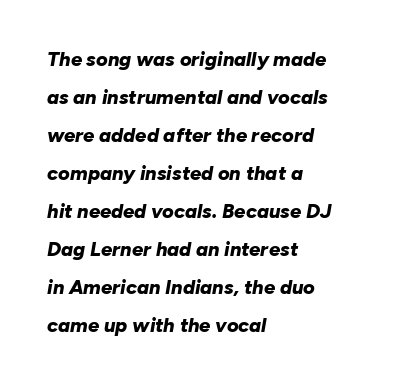
{"italic": "yes", "lean": "right", "slant_degrees": 10, "bold": "yes", "underline": "no", "align": "left", "line_spacing": "loose", "line_spacing_ratio": 1.9, "letter_spacing": "normal", "letter_spacing_em": 0.0, "glyph_px": 20}
